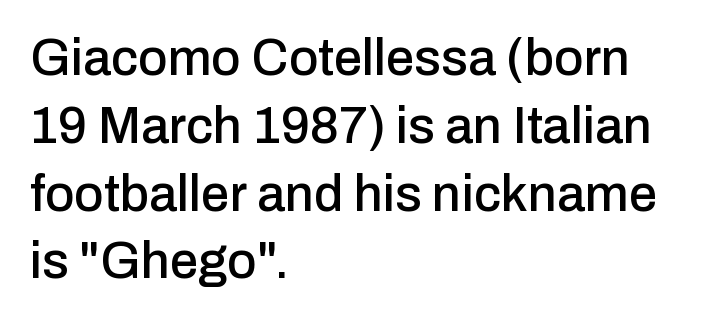
In terms of letterform style, serifs are entirely absent. Do the letters lean? They stand straight. What's the leading like? Ordinary, nothing unusual. This sample uses plain, unmodified letter spacing. Leftover space on each line is placed entirely after the last word.
